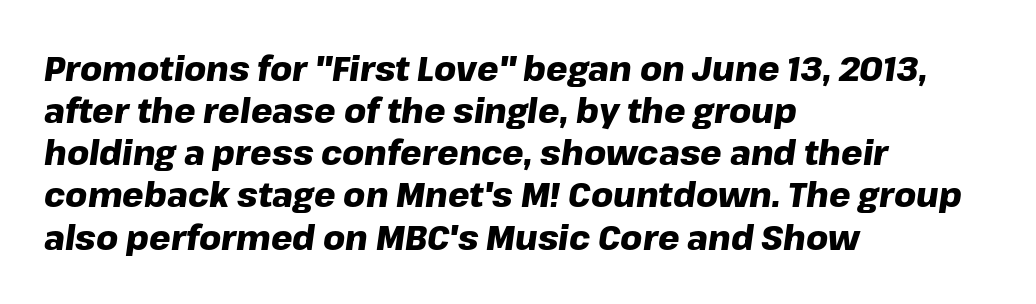
The image shows 34 px heavy type, italic (leaning right); set left-aligned, line spacing 1.24x, normal letter spacing, not underlined; low stroke contrast and a medium x-height.
